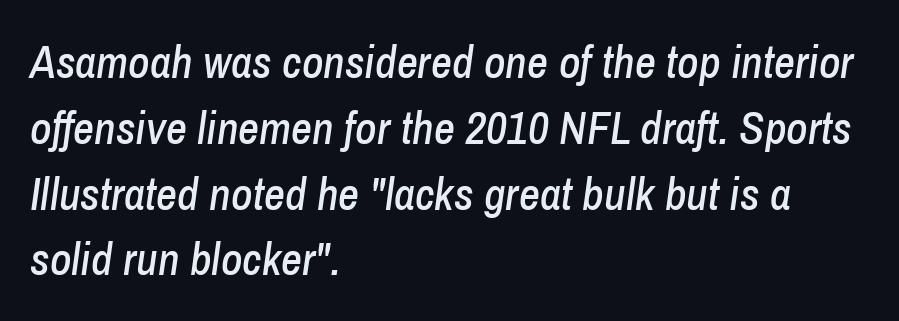
One glance says typical: line gaps are just what's usual. A typesetter would call this proportional, since set widths differ per character. The specimen omits any rule beneath the text block's lines. This sample uses plain, unmodified letter spacing. You can tell it's italic because the verticals aren't actually vertical.
